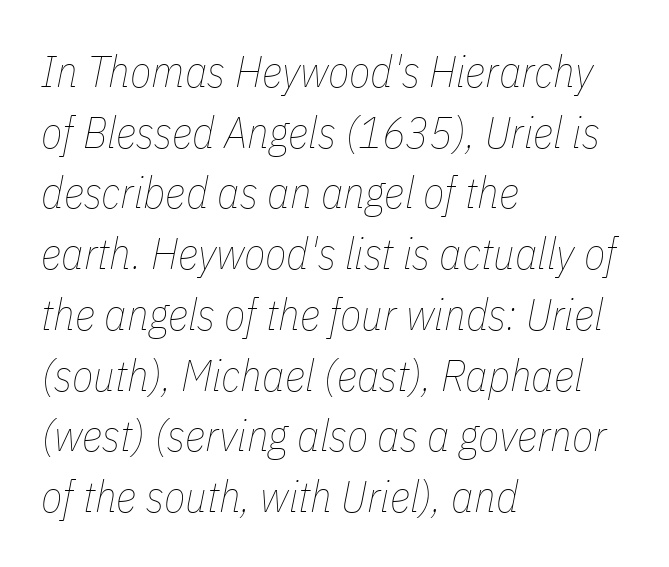
Standard letterfit; no display-style spreading of the glyphs. Varying glyph widths throughout — classic text-font behaviour. Stems here are at most as thick as an everyday book face. Beneath every word, the page is bare. It's the slanting kind of type. Compared with a centered layout, this one pins lines to the left instead.
